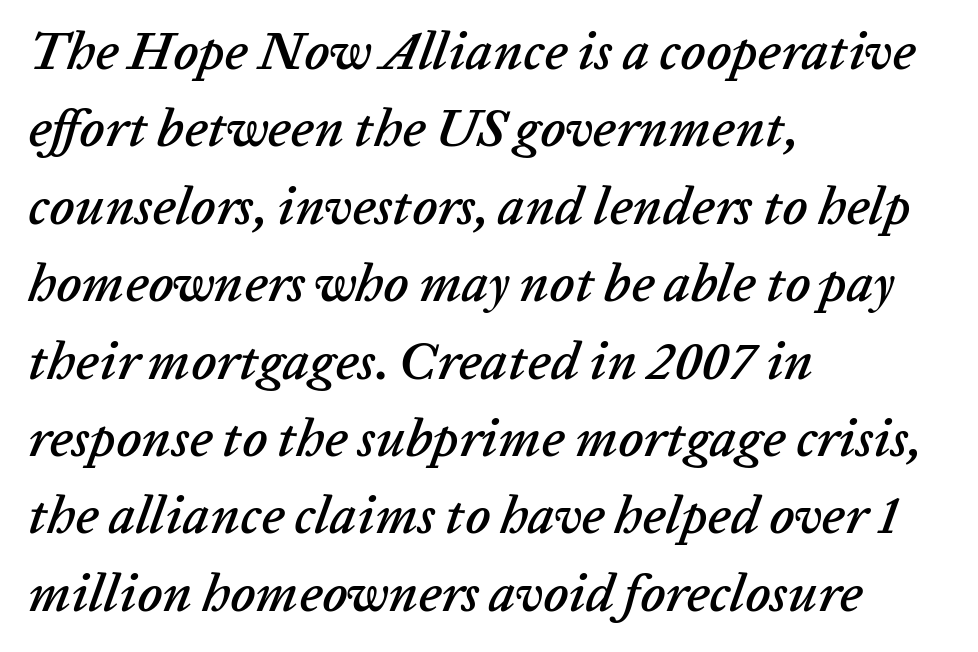
The compositor pushed each line to the left boundary. Each row of text sits above clean, open space. The specimen reads as italic at a glance. A typesetter would call this proportional, since set widths differ per character. Is there much room between lines? A standard amount, neither cramped nor airy. Spacing between characters is what you'd get straight out of the box.
